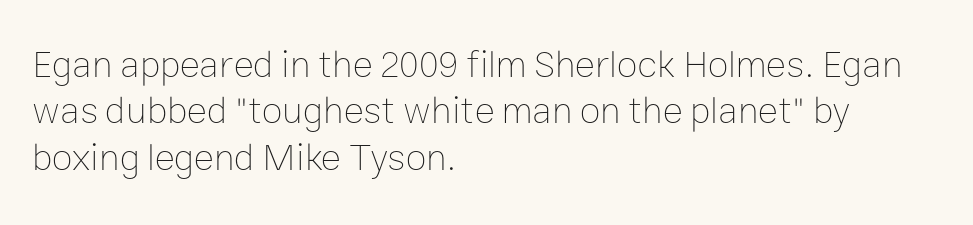
Proportional: the letters do not fall into vertical columns. Just letters on the line, the space beneath them empty. Short note: letters normally spaced. The rendering anchors every line to the left-hand side.
